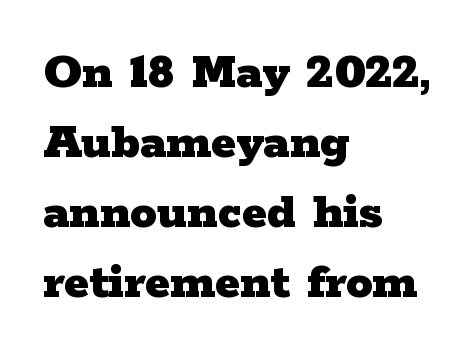
{"serif": "yes", "italic": "no", "bold": "yes", "weight": "heavy", "width": "wide", "stroke_contrast": "low", "x_height": "medium", "monospaced": "no", "underline": "no", "align": "left", "line_spacing": "normal", "line_spacing_ratio": 1.32, "letter_spacing": "normal", "letter_spacing_em": 0.0, "glyph_px": 53}
